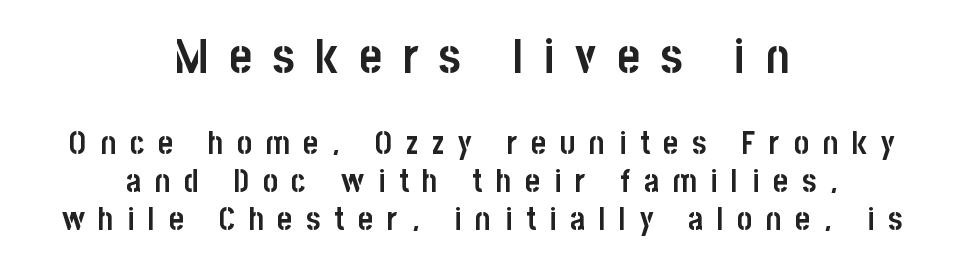
{"serif": "no", "italic": "no", "bold": "yes", "weight": "semibold", "width": "condensed", "stroke_contrast": "low", "x_height": "large", "monospaced": "no", "underline": "no", "align": "center", "line_spacing_ratio": 1.19, "letter_spacing": "wide", "letter_spacing_em": 0.43, "larger_block": "first", "size_ratio": 1.5, "glyph_px": 48}
